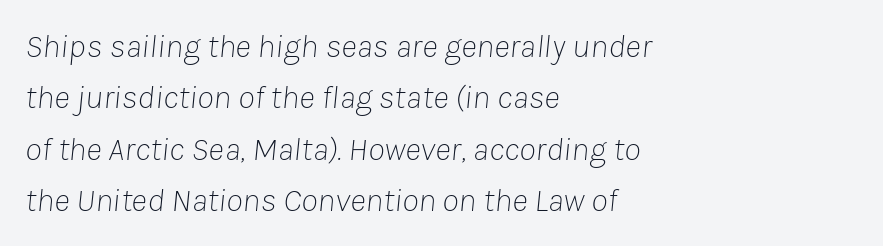
The image shows 34 px thin type, italic (leaning right); set left-aligned, normal line spacing (1.51x), normal letter spacing, not underlined; low stroke contrast and a medium x-height.
